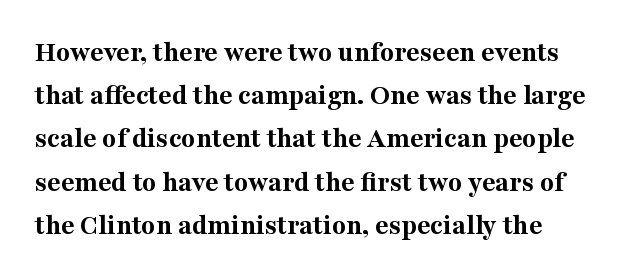
The sample has been set heavy, in full bold. Words appear dense and cohesive because spacing is normal. Summary of vertical rhythm: regular, with standard interline spacing. The rendering uses natural spacing where letterforms have individual widths. Look at the bottom of the vertical strokes: they flare into serifs here. Ordinary non-slanted type is in use.
